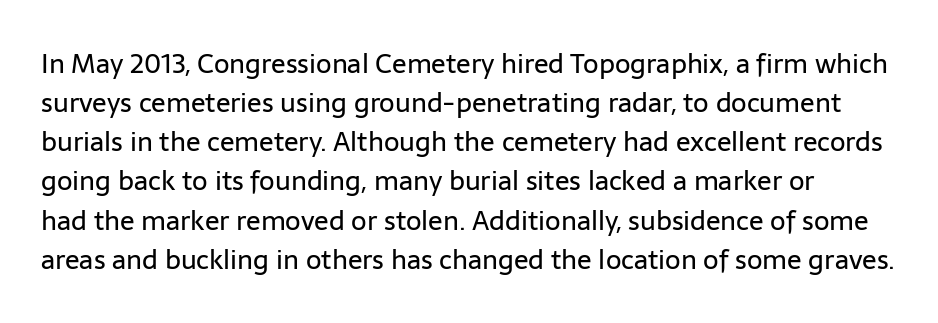
The cut favours lightness, reaching ordinary text weight at its darkest. Posture: straight, roman, zero tilt. The area under the type is left untouched. Regarding leading, the lines here are spaced in the standard way.
